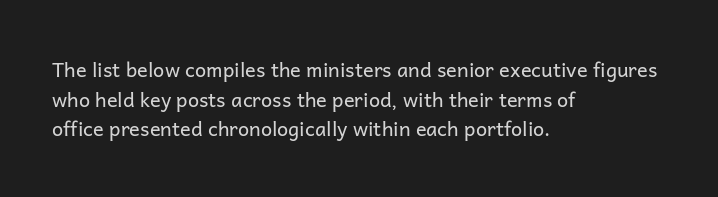
Q: Is the text bold? A: No.
Q: Is the text italic (slanted)? A: No, it is upright.
Q: Is the text underlined? A: No.
Q: How is the paragraph aligned? A: Left-aligned.
Q: Is the spacing between letters normal or unusually wide? A: Normal.
Q: Is the spacing between lines tight, normal or loose? A: Normal.
